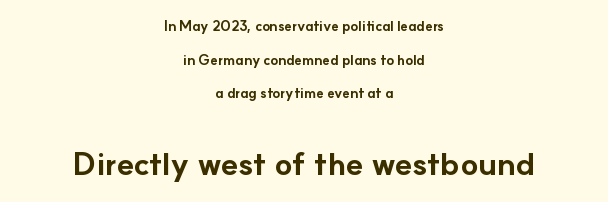
The face used here appears at its bigger size in the lower chunk. The characters look thick and weighty, a clear bold. Layout note: lines centered. Rows of type keep a wide berth in the vertical direction. Just letters on the line, the space beneath them empty.
